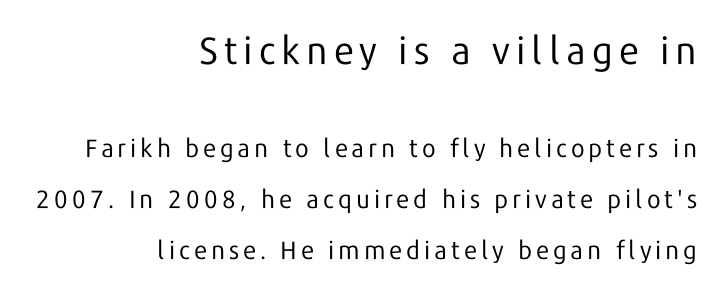
The image shows 38 px regular-weight sans-serif type, upright; set right-aligned, loose line spacing (2.04x), not underlined; the first (top) block is 1.52x larger; low stroke contrast and a medium x-height.
